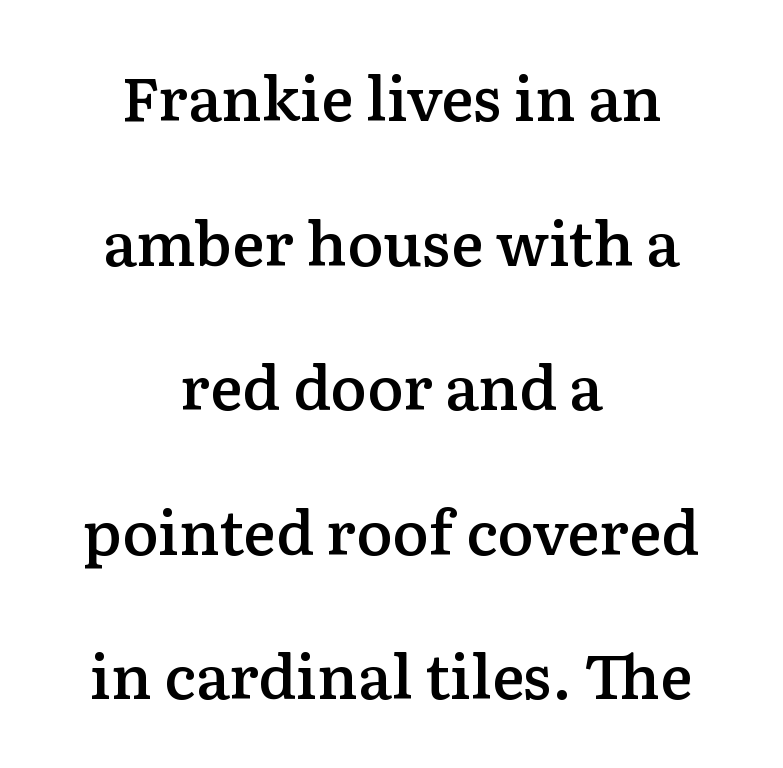
{"serif": "yes", "italic": "no", "bold": "semi", "weight": "semibold", "width": "normal", "stroke_contrast": "low", "x_height": "medium", "monospaced": "no", "underline": "no", "align": "center", "line_spacing": "loose", "line_spacing_ratio": 2.37, "letter_spacing": "normal", "letter_spacing_em": 0.0, "glyph_px": 61}
